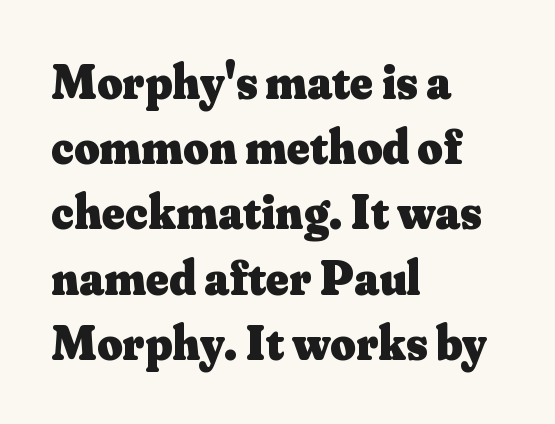
{"serif": "yes", "italic": "no", "bold": "yes", "weight": "heavy", "width": "normal", "stroke_contrast": "medium", "x_height": "small", "monospaced": "no", "underline": "no", "align": "left", "line_spacing": "normal", "line_spacing_ratio": 1.33, "letter_spacing": "normal", "letter_spacing_em": 0.0, "glyph_px": 49}
